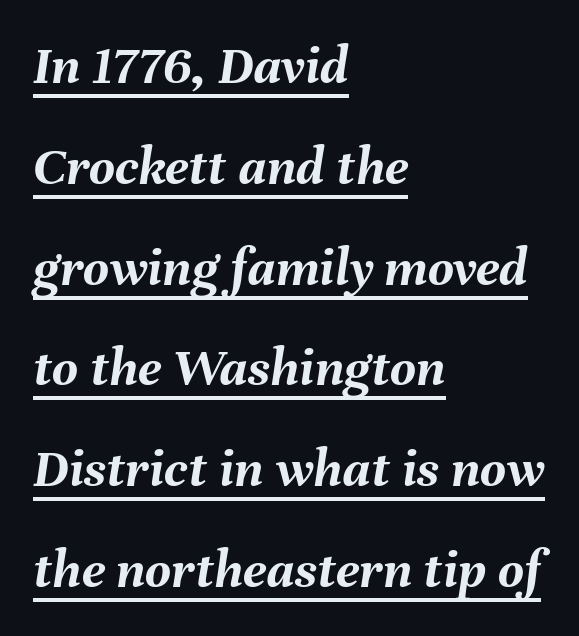
Glyph-to-glyph distance matches everyday printed text. Left-aligned paragraph, ragged on the right. Style check: oblique. The rendered words wear a rule along their underside. The font is running at its bold setting. The rendering uses natural spacing where letterforms have individual widths.
